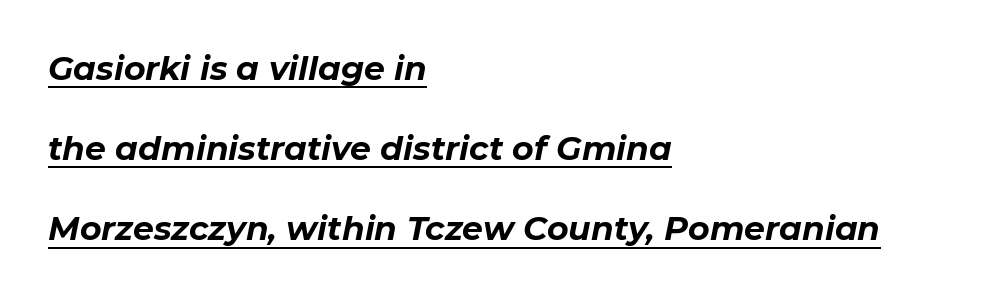
Q: Is the text bold? A: Yes.
Q: Is the text italic (slanted)? A: Yes, it leans right by about 11 degrees.
Q: Is the text underlined? A: Yes.
Q: How is the paragraph aligned? A: Left-aligned.
Q: Is the spacing between letters normal or unusually wide? A: Normal.
Q: Is the spacing between lines tight, normal or loose? A: Loose.
Q: Width (condensed, normal, or wide)? A: Normal.
Q: Stroke contrast? A: Low.
Q: x-height? A: Medium.
Q: Monospaced? A: No.
